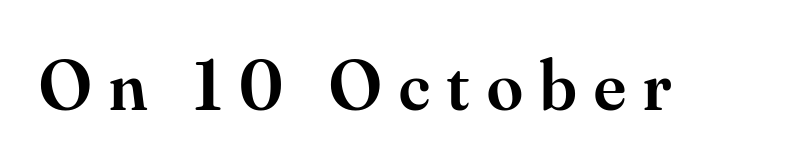
{"serif": "yes", "italic": "no", "bold": "semi", "weight": "semibold", "width": "normal", "stroke_contrast": "medium", "x_height": "small", "monospaced": "no", "underline": "no", "letter_spacing": "wide", "letter_spacing_em": 0.24, "glyph_px": 72}
